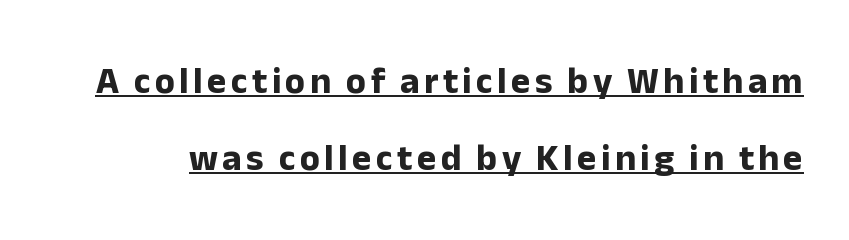
{"serif": "no", "italic": "no", "bold": "yes", "weight": "bold", "width": "normal", "stroke_contrast": "low", "x_height": "medium", "monospaced": "no", "underline": "yes", "line_spacing": "loose", "line_spacing_ratio": 2.09, "glyph_px": 37}
